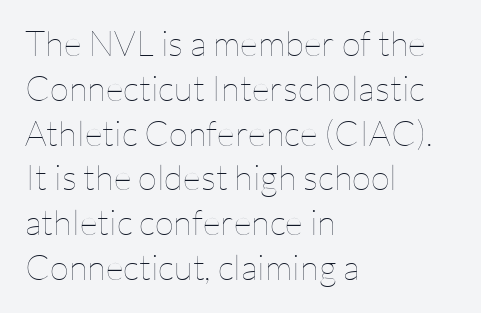
{"italic": "no", "bold": "no", "weight": "thin", "width": "normal", "stroke_contrast": "low", "x_height": "medium", "monospaced": "no", "underline": "no", "align": "left", "line_spacing": "normal", "line_spacing_ratio": 1.28, "letter_spacing": "normal", "letter_spacing_em": 0.0, "glyph_px": 35}
